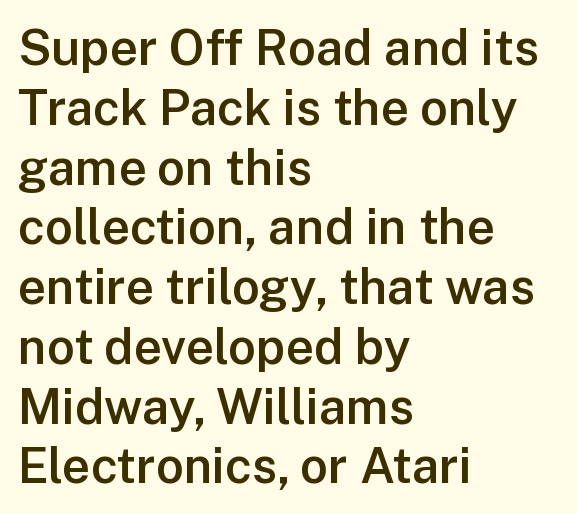
The image shows 49 px semibold sans-serif type, upright; set left-aligned, line spacing 1.22x, normal letter spacing, not underlined; low stroke contrast and a medium x-height.
